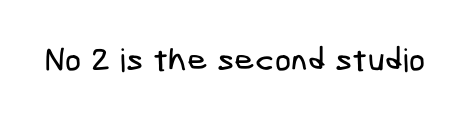
Q: Is the typeface a serif or a sans-serif typeface? A: Sans-serif.
Q: Is the text underlined? A: No.
Q: Is the spacing between letters normal or unusually wide? A: Normal.
Q: Width (condensed, normal, or wide)? A: Condensed.
Q: Stroke contrast? A: Low.
Q: x-height? A: Medium.
